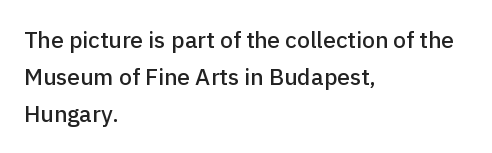
Every character sits straight up, as roman type does. Where is the straight margin? On the left. The rendering uses a moderate line-height, typical for paragraphs. Just letters on the line, the space beneath them empty. Compared with typical body copy, the letter spacing here is the same.
